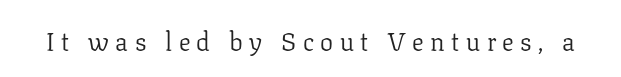
Q: Is the text bold? A: No.
Q: Is the text italic (slanted)? A: No, it is upright.
Q: Is the text underlined? A: No.
Q: Is the spacing between letters normal or unusually wide? A: Unusually wide.
